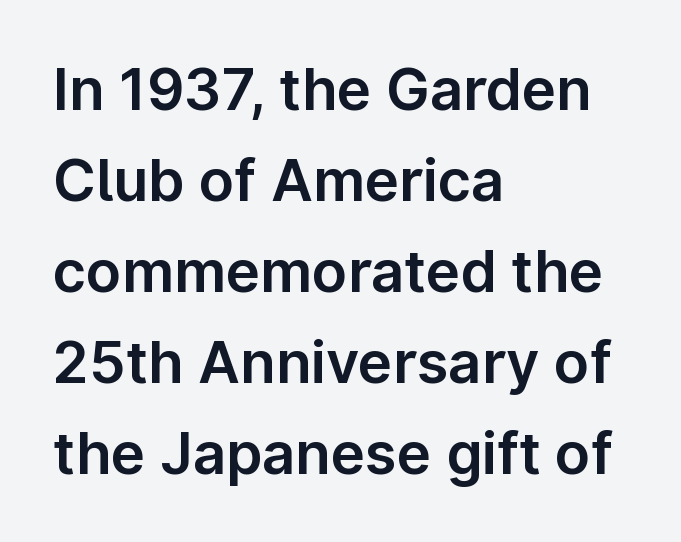
Every row of glyphs begins at an identical x-position on the left. Nope, not italic — everything's standing straight. A typesetter would call this proportional, since set widths differ per character. A sans-serif font was chosen for this passage. Bare-footed words on every line.
